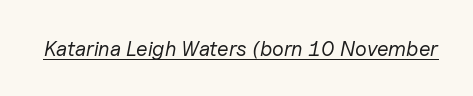
The letters are slanted; this is an italic face. These characters rest on top of a visible drawn line. No extra tracking has been applied to these lines. Is the stroke heavy? The answer is a plain regular-or-lighter.
